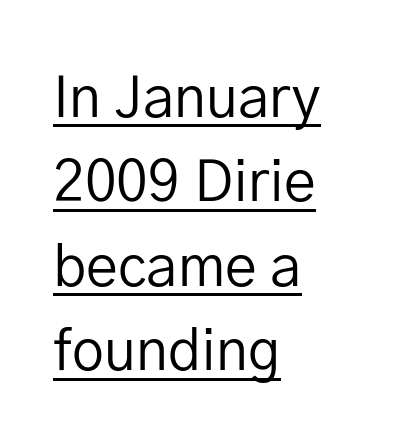
{"serif": "no", "italic": "no", "bold": "no", "weight": "regular", "width": "normal", "stroke_contrast": "low", "x_height": "medium", "monospaced": "no", "underline": "yes", "align": "left", "line_spacing": "normal", "line_spacing_ratio": 1.48, "letter_spacing": "normal", "letter_spacing_em": 0.0, "glyph_px": 57}
